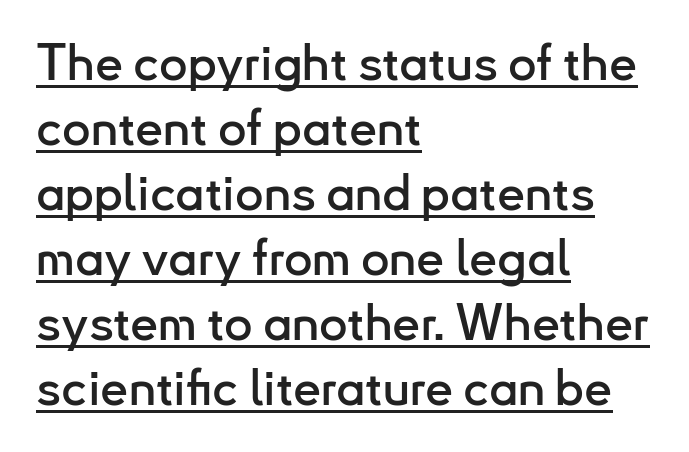
The image shows 50 px sans-serif type, upright; set left-aligned, normal line spacing (1.3x), normal letter spacing, underlined; low stroke contrast and a small x-height.
